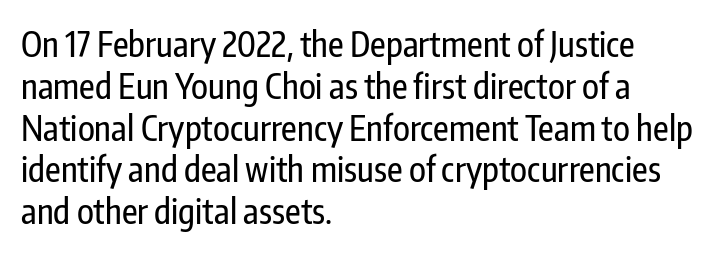
The image shows 34 px condensed sans-serif type, upright; set left-aligned, line spacing 1.23x, normal letter spacing, not underlined; low stroke contrast and a medium x-height.
